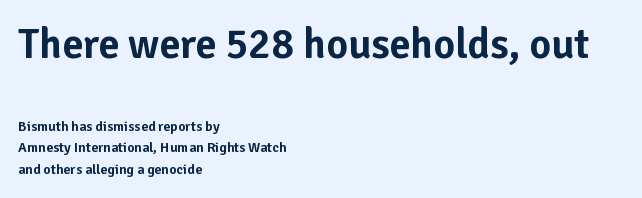
Has an underline been added? It has not. A roman cut, with each character standing at attention. Layout note: lines flush left. The earlier block is typeset at a bigger size than the later block.
